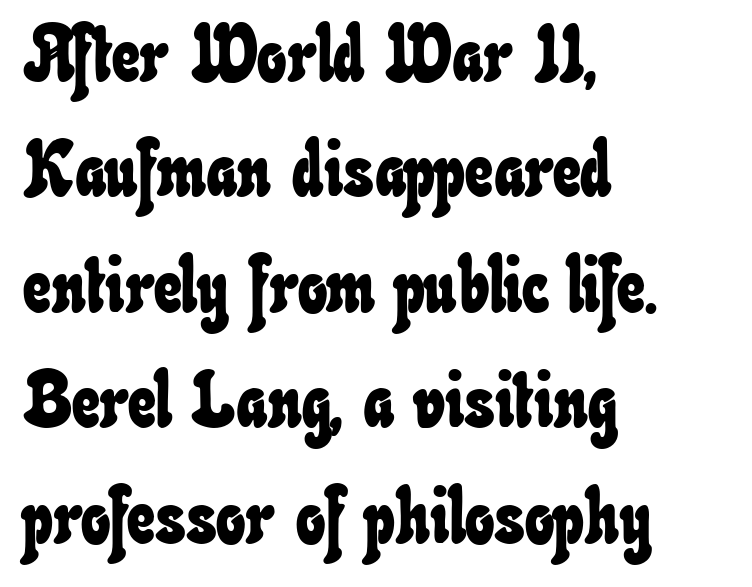
{"width": "condensed", "stroke_contrast": "low", "x_height": "small", "monospaced": "no", "underline": "no", "align": "left", "line_spacing": "normal", "line_spacing_ratio": 1.48, "letter_spacing": "normal", "letter_spacing_em": 0.0, "glyph_px": 78}
